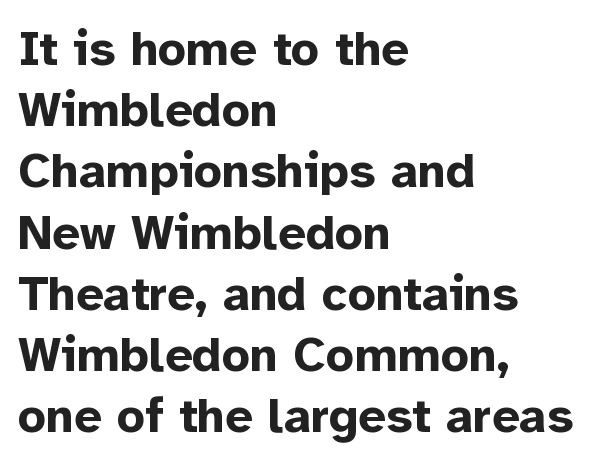
The image shows 49 px bold sans-serif type, upright; set left-aligned, normal line spacing (1.25x), normal letter spacing, not underlined; low stroke contrast and a medium x-height.
